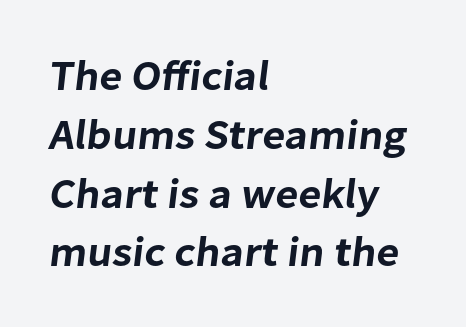
Short note: letters normally spaced. The rendering anchors every line to the left-hand side. The line-height multiplier appears to be the usual default. The strip under each line holds only bare page.
